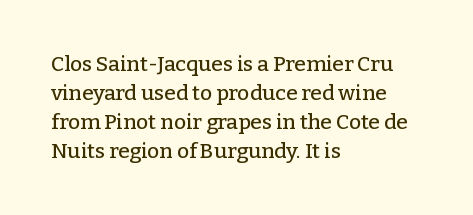
The image shows 21 px text type, upright; set left-aligned, normal line spacing (1.38x), normal letter spacing, not underlined.
